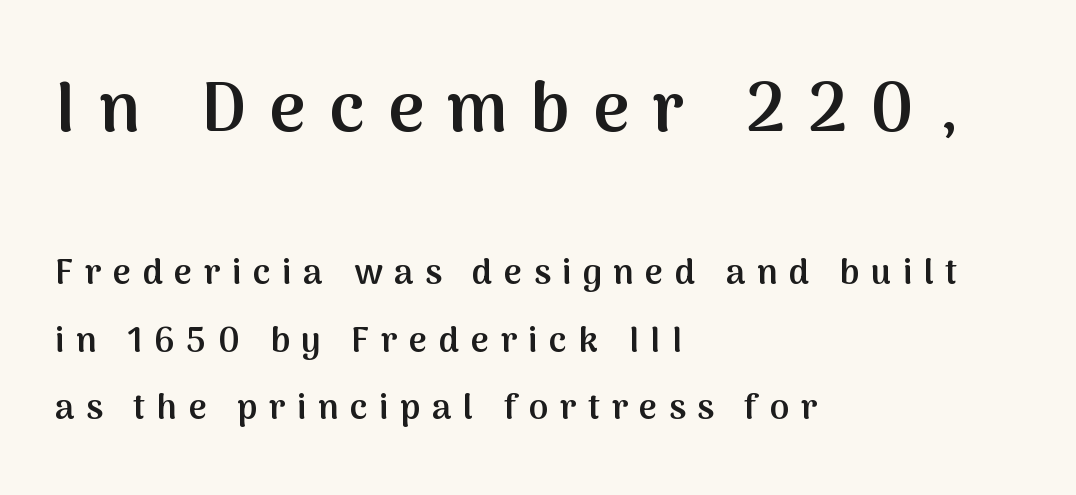
Q: Is the text bold? A: Semi-bold.
Q: Is the text italic (slanted)? A: No, it is upright.
Q: Is the typeface a serif or a sans-serif typeface? A: Sans-serif.
Q: Is the text underlined? A: No.
Q: How is the paragraph aligned? A: Left-aligned.
Q: Is the spacing between letters normal or unusually wide? A: Unusually wide.
Q: Is the spacing between lines tight, normal or loose? A: Loose.
Q: Which block of text is set in a larger size, the first (top) or the second (bottom)? A: The first (top) one.
Q: Width (condensed, normal, or wide)? A: Normal.
Q: Stroke contrast? A: Medium.
Q: x-height? A: Medium.
Q: Monospaced? A: No.
